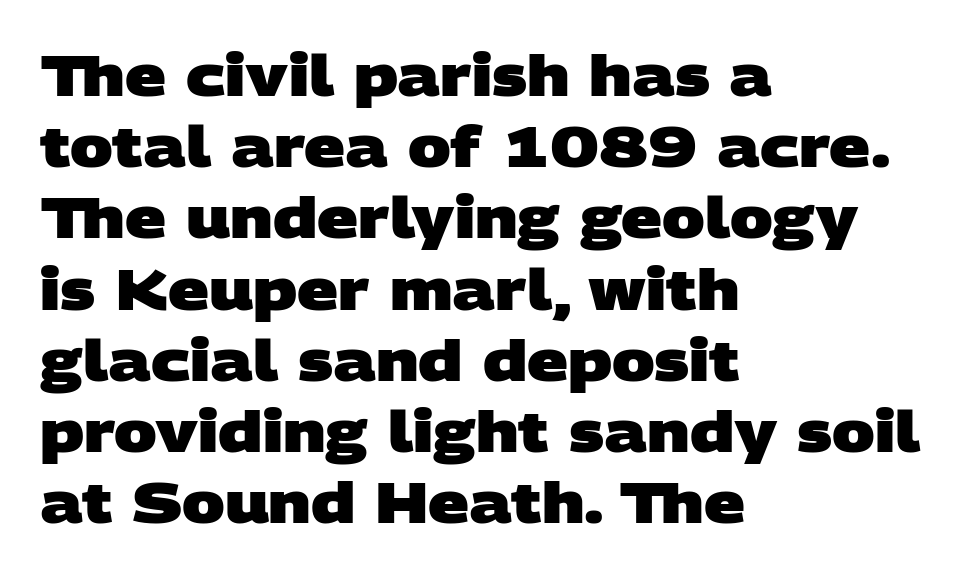
Q: Is the text bold? A: Yes.
Q: Is the typeface a serif or a sans-serif typeface? A: Sans-serif.
Q: Is the text underlined? A: No.
Q: How is the paragraph aligned? A: Left-aligned.
Q: Is the spacing between letters normal or unusually wide? A: Normal.
Q: Is the spacing between lines tight, normal or loose? A: Normal.
Q: Width (condensed, normal, or wide)? A: Wide.
Q: Stroke contrast? A: Low.
Q: x-height? A: Large.
Q: Monospaced? A: No.
